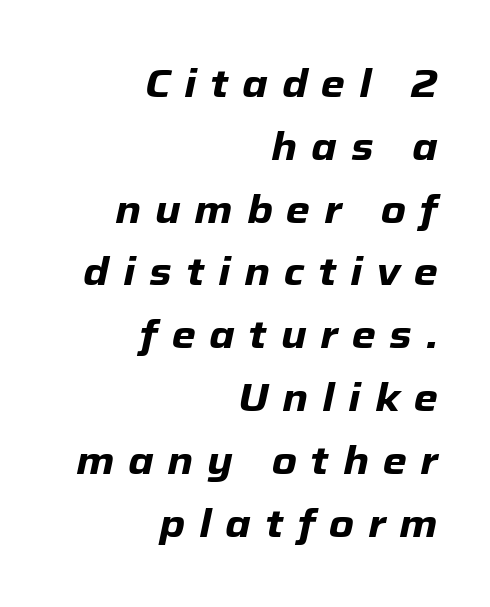
Q: Is the text bold? A: Yes.
Q: Is the text italic (slanted)? A: Yes, it leans right by about 12 degrees.
Q: Is the text underlined? A: No.
Q: How is the paragraph aligned? A: Right-aligned.
Q: Is the spacing between letters normal or unusually wide? A: Unusually wide.
Q: Is the spacing between lines tight, normal or loose? A: Normal.
Q: Width (condensed, normal, or wide)? A: Normal.
Q: Stroke contrast? A: Low.
Q: x-height? A: Medium.
Q: Monospaced? A: No.
